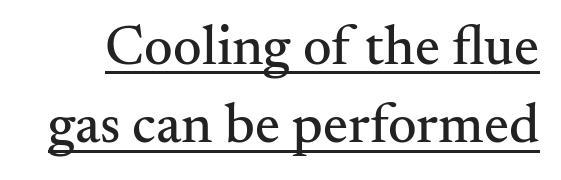
{"serif": "yes", "italic": "no", "width": "normal", "stroke_contrast": "medium", "x_height": "small", "monospaced": "no", "underline": "yes", "line_spacing": "normal", "line_spacing_ratio": 1.4, "letter_spacing": "normal", "letter_spacing_em": 0.0, "glyph_px": 56}
